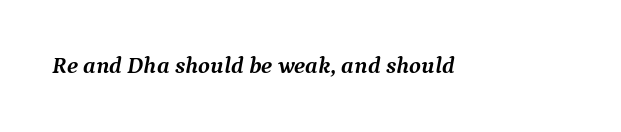
Does the weight exceed regular? Yes, all the way to bold. The text carries the slant typical of an italic or oblique font. This rendering leaves character spacing at its baseline value. Descender tails drop into unmarked territory.
